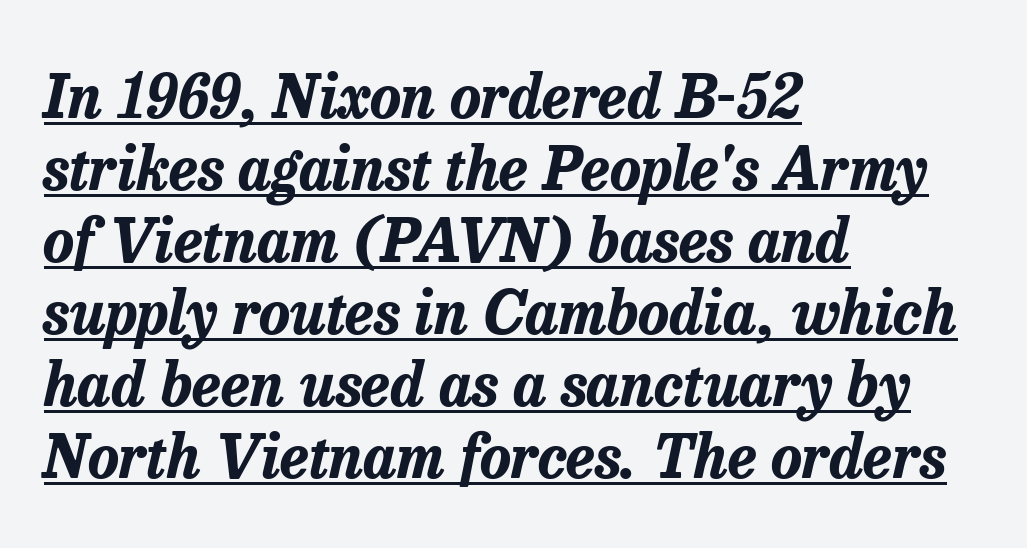
The font is running at its bold setting. Style check: oblique. The glyphs are accompanied by a horizontal stroke just below them. Default kerning and tracking; the words read as compact shapes. Varying glyph widths throughout — classic text-font behaviour. Compared with a centered layout, this one pins lines to the left instead.
